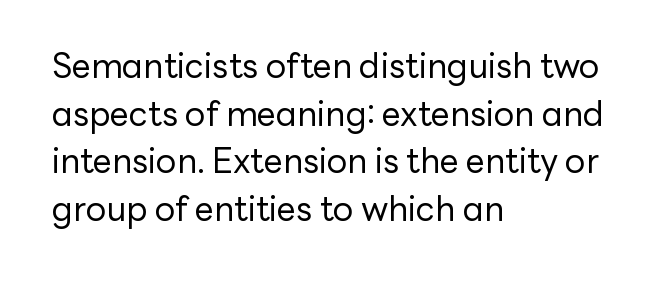
Q: Is the text bold? A: No.
Q: Is the text italic (slanted)? A: No, it is upright.
Q: Is the typeface a serif or a sans-serif typeface? A: Sans-serif.
Q: Is the text underlined? A: No.
Q: How is the paragraph aligned? A: Left-aligned.
Q: Is the spacing between letters normal or unusually wide? A: Normal.
Q: Is the spacing between lines tight, normal or loose? A: Normal.
Q: Width (condensed, normal, or wide)? A: Normal.
Q: Stroke contrast? A: Low.
Q: x-height? A: Medium.
Q: Monospaced? A: No.
